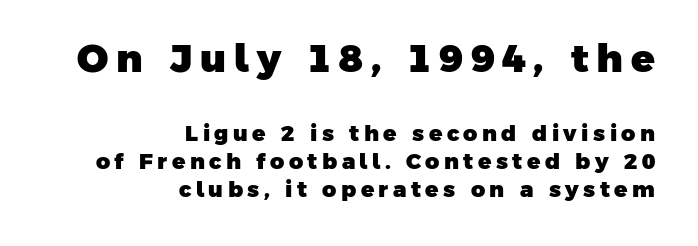
Q: Is the text bold? A: Yes.
Q: Is the typeface a serif or a sans-serif typeface? A: Sans-serif.
Q: Is the text underlined? A: No.
Q: How is the paragraph aligned? A: Right-aligned.
Q: Is the spacing between letters normal or unusually wide? A: Unusually wide.
Q: Is the spacing between lines tight, normal or loose? A: Normal.
Q: Which block of text is set in a larger size, the first (top) or the second (bottom)? A: The first (top) one.
Q: Width (condensed, normal, or wide)? A: Normal.
Q: Stroke contrast? A: Low.
Q: x-height? A: Medium.
Q: Monospaced? A: No.
